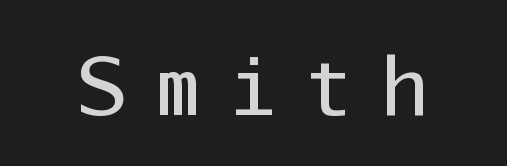
Looks like terminal output: every glyph gets an equal slot. The letters carry no serifs — their stems end cleanly without finishing strokes. Bare-footed words on every line. A quiet, ordinary-to-light weight characterises the typeface.
